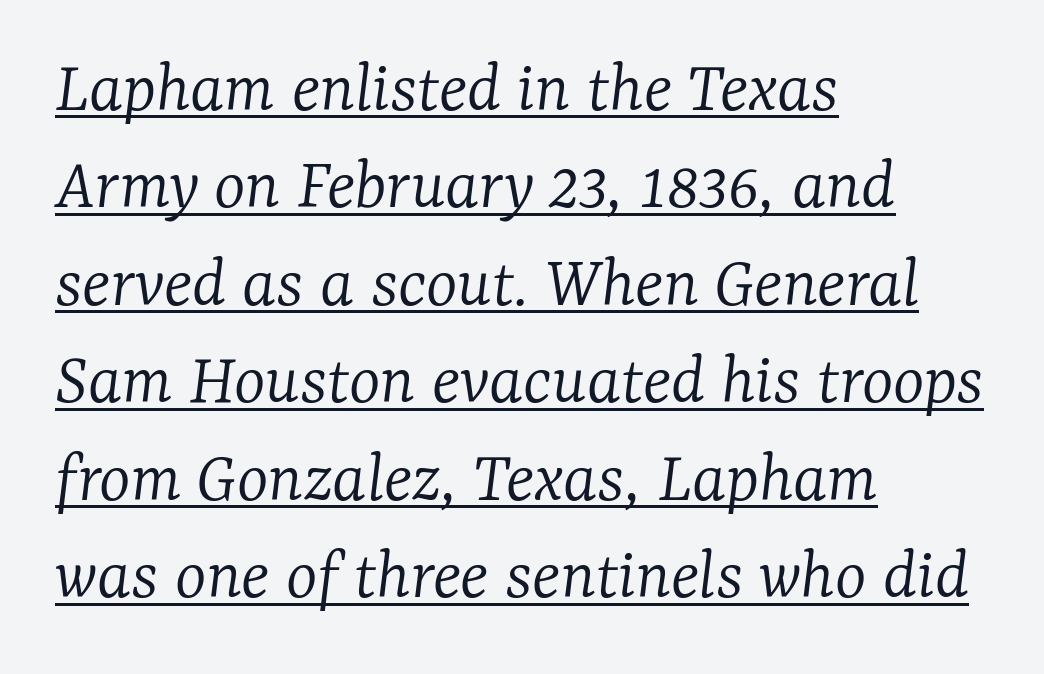
The image shows 75 px light serif type, italic (leaning right); set left-aligned, normal line spacing (1.3x), normal letter spacing, underlined; low stroke contrast and a medium x-height.
